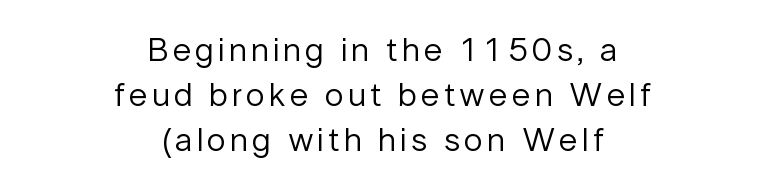
{"serif": "no", "italic": "no", "bold": "no", "weight": "regular", "width": "normal", "stroke_contrast": "low", "x_height": "medium", "monospaced": "no", "underline": "no", "align": "center", "line_spacing": "normal", "line_spacing_ratio": 1.33, "glyph_px": 34}
